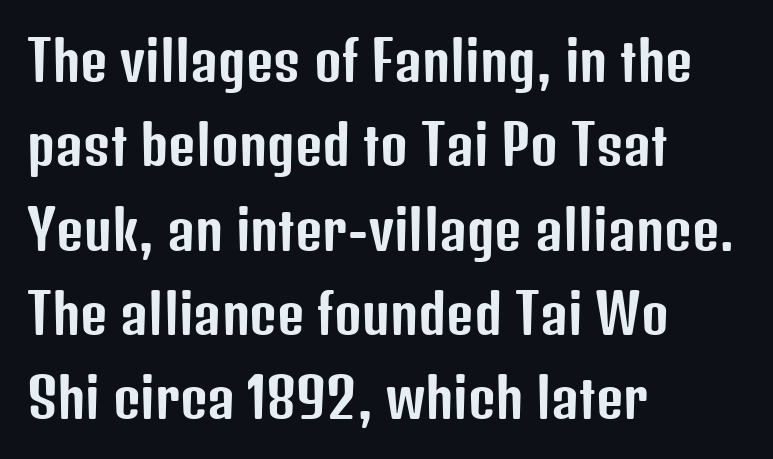
{"serif": "no", "italic": "no", "width": "condensed", "stroke_contrast": "low", "x_height": "medium", "monospaced": "no", "underline": "no", "align": "left", "line_spacing": "normal", "line_spacing_ratio": 1.59, "letter_spacing": "normal", "letter_spacing_em": 0.0, "glyph_px": 53}
